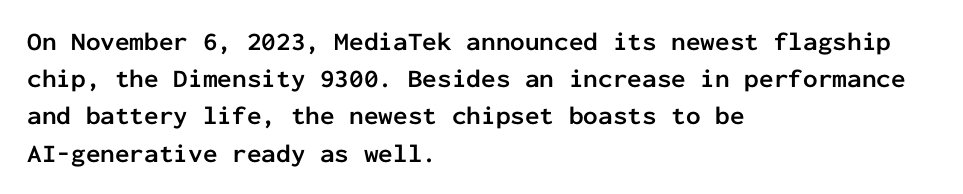
{"italic": "no", "bold": "yes", "underline": "no", "align": "left", "line_spacing": "normal", "line_spacing_ratio": 1.43, "letter_spacing": "normal", "letter_spacing_em": 0.0, "glyph_px": 26}
